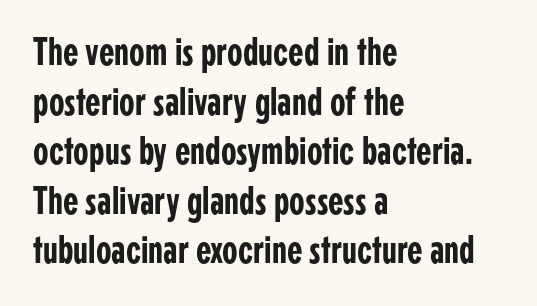
The image shows 40 px condensed sans-serif type, upright; set left-aligned, line spacing 1.24x, normal letter spacing, not underlined; low stroke contrast and a medium x-height.
